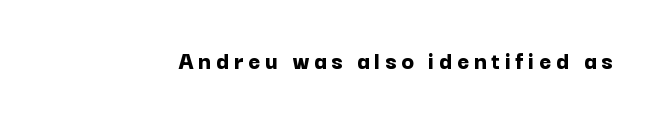
{"italic": "no", "bold": "yes", "underline": "no", "glyph_px": 26}
